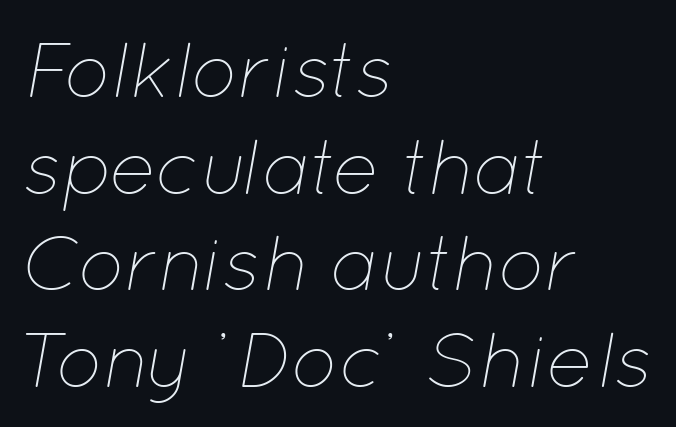
An italicized treatment has been applied to the whole sample. A student would call this left alignment; a typographer would say flush left, rag right. Beneath every word, the page is bare. A typesetter would call this zero additional tracking. The passage shown is typed in a proportional face where columns would drift.
